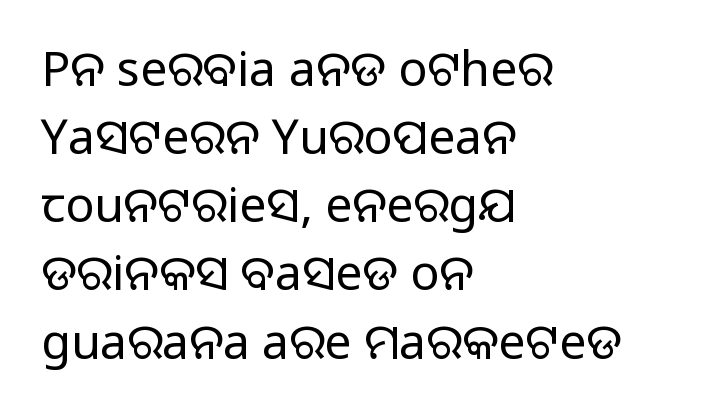
Q: Is the text bold? A: No.
Q: Is the text italic (slanted)? A: No, it is upright.
Q: Is the typeface a serif or a sans-serif typeface? A: Sans-serif.
Q: Is the text underlined? A: No.
Q: How is the paragraph aligned? A: Left-aligned.
Q: Is the spacing between letters normal or unusually wide? A: Normal.
Q: Is the spacing between lines tight, normal or loose? A: Normal.
Q: Width (condensed, normal, or wide)? A: Normal.
Q: Stroke contrast? A: Low.
Q: x-height? A: Large.
Q: Monospaced? A: No.
